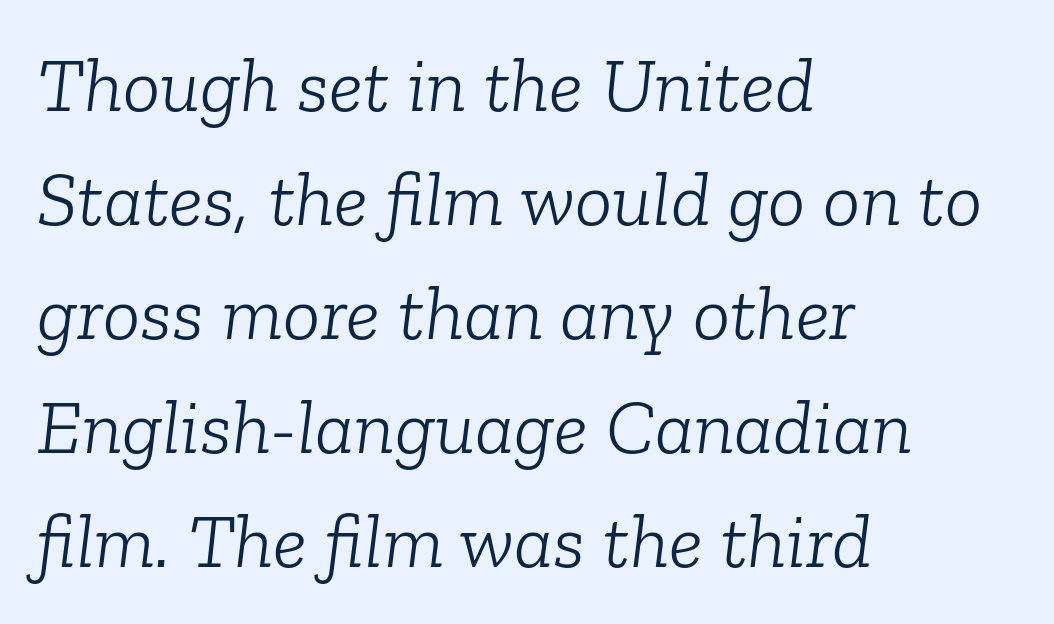
The lines are quadded left. Spacing verdict: proportional, widths tailored to each character. The rendering applies a slant to the glyphs. Clear beneath every line of the passage. Look at the bottom of the vertical strokes: they flare into serifs here. Stem width sits at or under what a default text font uses.
